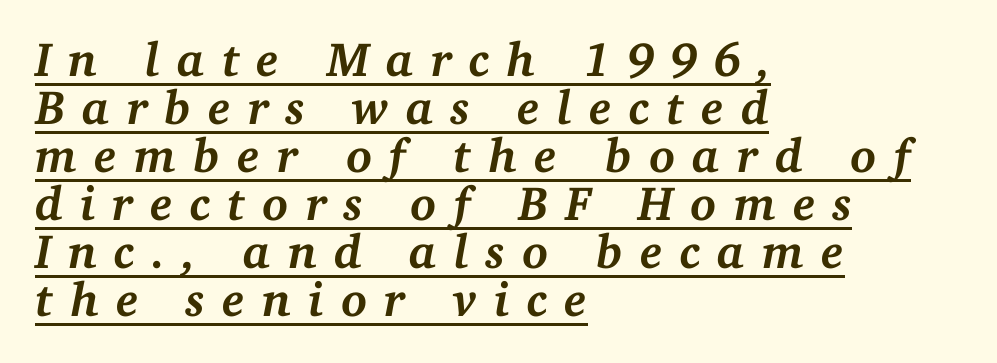
You could not count columns in this text — the font is proportionally spaced. Display-style spreading of the glyphs; the letterfit is very open. Is the block centered? No — it sits flush against the left margin. The glyphs are accompanied by a horizontal stroke just below them. The typesetting leans heavy: a genuine bold.
